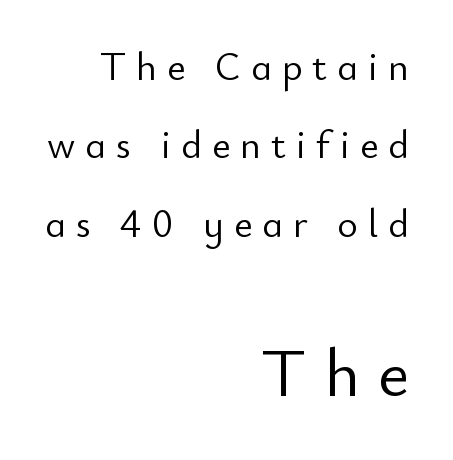
Is the lower block the larger one? Yes — the lower block carries the bigger type. Note the varied advance widths — an 'i' is clearly narrower than an 'm'. Leading: increased. Underline: absent. The glyphs in this specimen are sans serif. Compared with a flush-left layout, this one pins lines to the opposite, right side.
